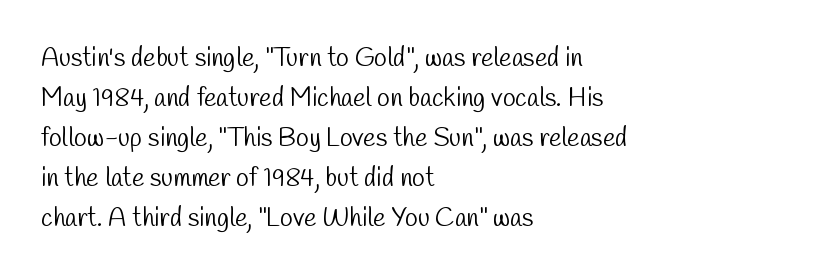
{"bold": "no", "underline": "no", "align": "left", "line_spacing": "normal", "line_spacing_ratio": 1.54, "letter_spacing": "normal", "letter_spacing_em": 0.0, "glyph_px": 26}
